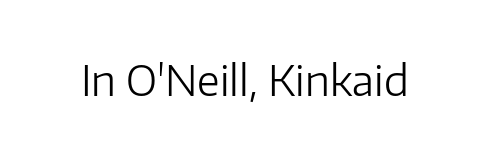
Descender tails drop into unmarked territory. The typeface chosen for these lines omits serifs. This is not heavy type; no bold has been used. Observe the ordinary spacing: letters are neighbours, not strangers. Tall strokes in this sample are plumb rather than angled.
